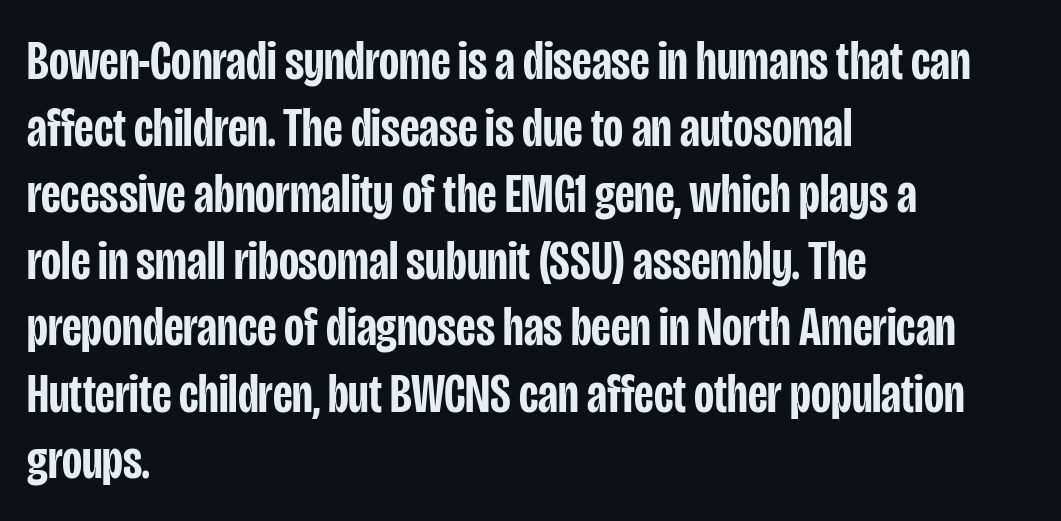
The tracking reads as untouched default to a designer's eye. Observe the absence of serifs on each vertical stroke in this sample. A somewhat darkened texture: the type is semibold rather than bold. The rendering uses natural spacing where letterforms have individual widths.
